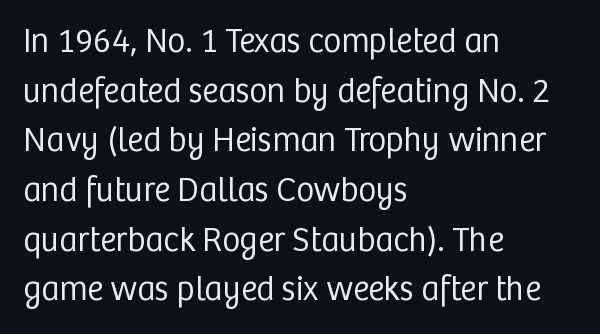
Reading down the column, the eye jumps a familiar distance to each next line. No chunkiness to these letters — they're not bold. Italic? Not at all — the glyphs are vertical. Each letter keeps its own natural width here, so spacing adapts to shape.
